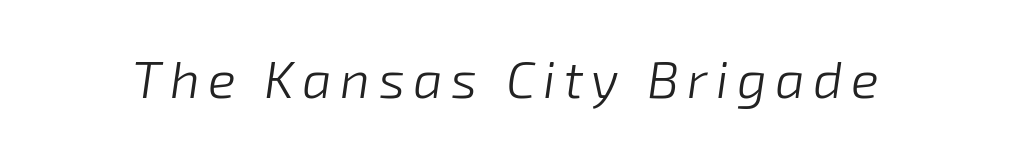
{"italic": "yes", "lean": "right", "slant_degrees": 8, "bold": "no", "weight": "light", "width": "normal", "stroke_contrast": "low", "x_height": "medium", "monospaced": "no", "underline": "no", "glyph_px": 52}
